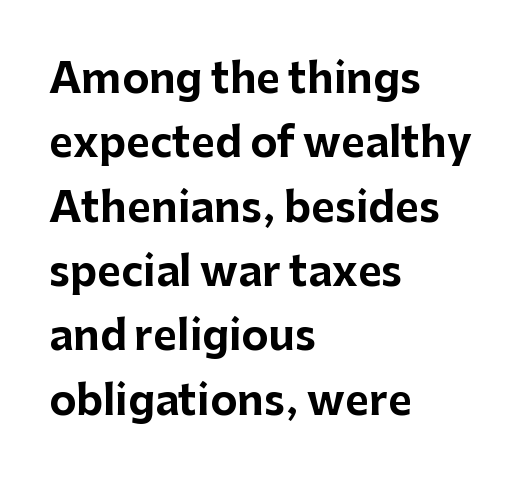
A typesetter would call this leading conventional body-copy spacing. This rendering leaves character spacing at its baseline value. Descenders hang freely into open space. The lines in this sample share a left origin and differ only in where they stop. These lines are composed in type without serifs.
